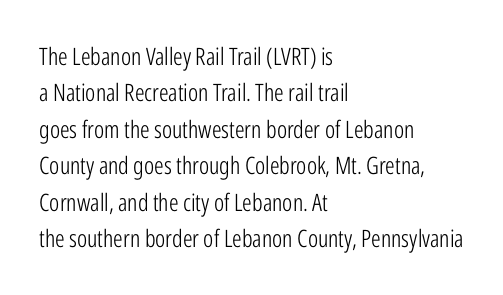
{"italic": "no", "bold": "no", "underline": "no", "align": "left", "line_spacing": "normal", "line_spacing_ratio": 1.52, "letter_spacing": "normal", "letter_spacing_em": 0.0, "glyph_px": 24}
